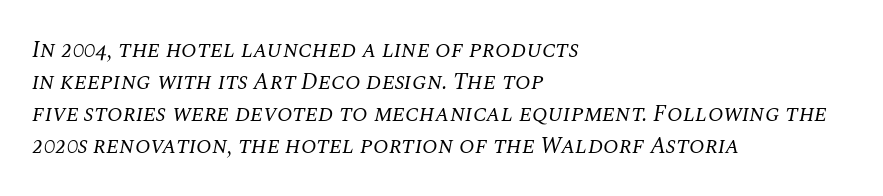
Q: Is the text bold? A: No.
Q: Is the text italic (slanted)? A: Yes, it leans right by about 10 degrees.
Q: Is the text underlined? A: No.
Q: How is the paragraph aligned? A: Left-aligned.
Q: Is the spacing between letters normal or unusually wide? A: Normal.
Q: Is the spacing between lines tight, normal or loose? A: Normal.
